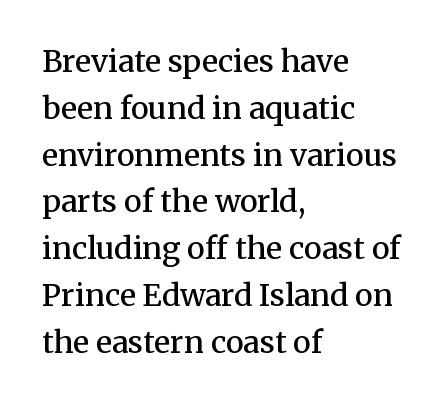
The image shows 30 px semibold serif type, upright; set left-aligned, normal line spacing (1.56x), normal letter spacing, not underlined; medium stroke contrast and a medium x-height.
